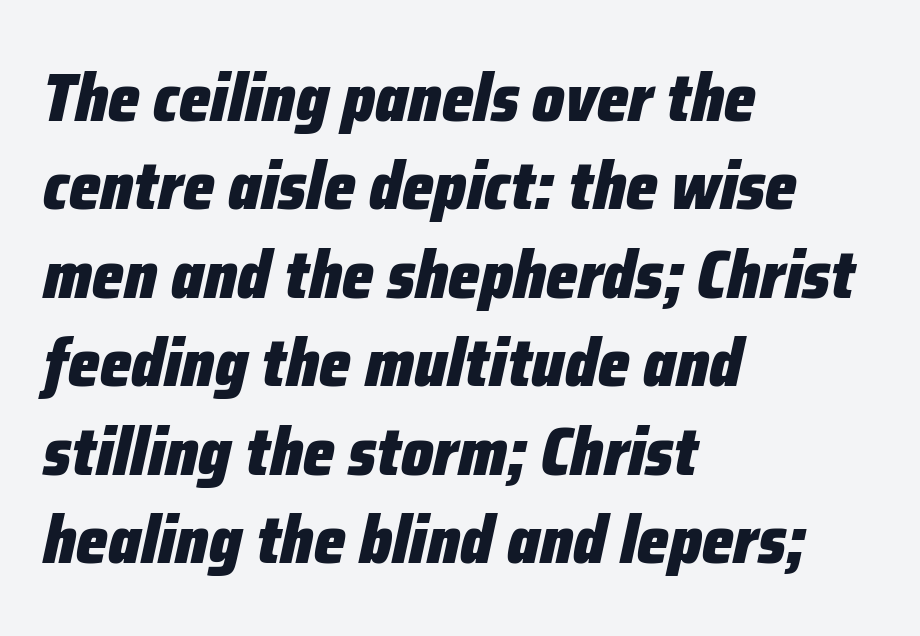
The image shows 68 px heavy, condensed type, italic (leaning right); set left-aligned, normal line spacing (1.3x), normal letter spacing, not underlined; low stroke contrast and a medium x-height.
